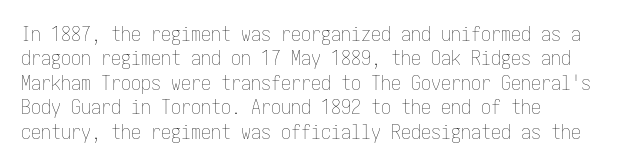
{"italic": "no", "bold": "no", "underline": "no", "align": "left", "line_spacing_ratio": 1.22, "letter_spacing": "normal", "letter_spacing_em": 0.0, "glyph_px": 20}
